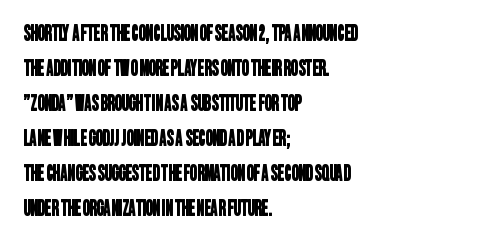
The image shows 22 px text type; set left-aligned, normal line spacing (1.59x), normal letter spacing, not underlined.
